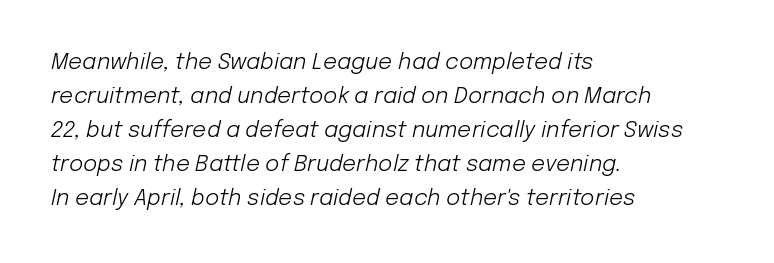
Q: Is the text bold? A: No.
Q: Is the text italic (slanted)? A: Yes, it leans right by about 12 degrees.
Q: Is the text underlined? A: No.
Q: How is the paragraph aligned? A: Left-aligned.
Q: Is the spacing between letters normal or unusually wide? A: Normal.
Q: Is the spacing between lines tight, normal or loose? A: Normal.
